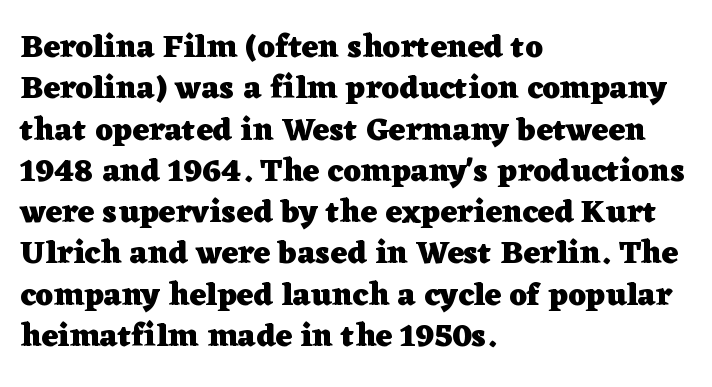
{"serif": "yes", "italic": "no", "bold": "yes", "weight": "heavy", "width": "wide", "stroke_contrast": "low", "x_height": "medium", "monospaced": "no", "underline": "no", "align": "left", "line_spacing": "normal", "line_spacing_ratio": 1.29, "letter_spacing": "normal", "letter_spacing_em": 0.0, "glyph_px": 32}
